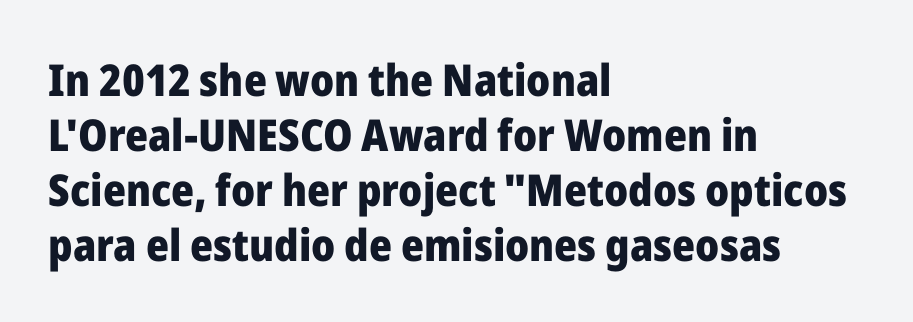
Q: Is the text bold? A: Yes.
Q: Is the text italic (slanted)? A: No, it is upright.
Q: Is the typeface a serif or a sans-serif typeface? A: Sans-serif.
Q: Is the text underlined? A: No.
Q: How is the paragraph aligned? A: Left-aligned.
Q: Is the spacing between letters normal or unusually wide? A: Normal.
Q: Is the spacing between lines tight, normal or loose? A: Normal.
Q: Width (condensed, normal, or wide)? A: Normal.
Q: Stroke contrast? A: Low.
Q: x-height? A: Medium.
Q: Monospaced? A: No.
